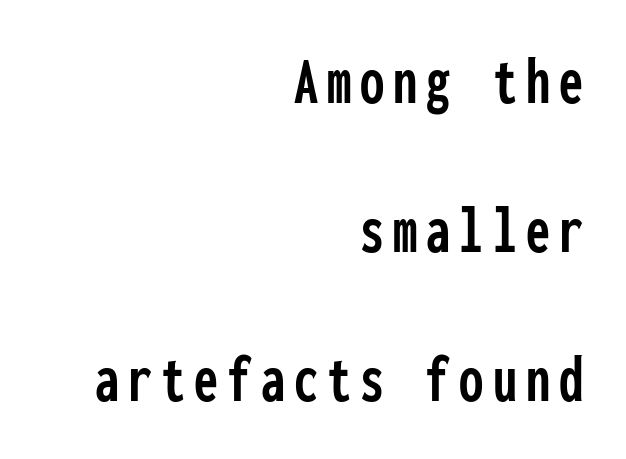
Italic: no, the glyphs are upright roman. Vertical spacing — loose. Unlike a traditional serif, this face leaves its strokes unadorned. Looks like terminal output: every glyph gets an equal slot.
